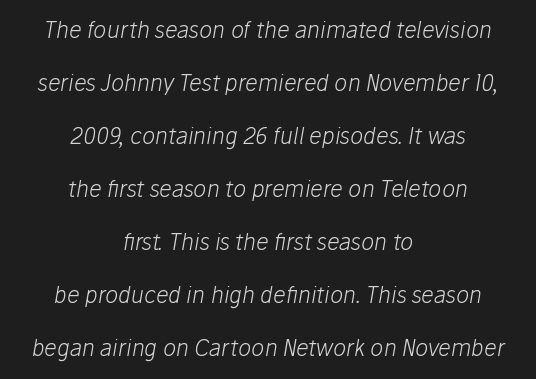
Q: Is the text bold? A: No.
Q: Is the text italic (slanted)? A: Yes, it leans right by about 10 degrees.
Q: Is the text underlined? A: No.
Q: How is the paragraph aligned? A: Centered.
Q: Is the spacing between letters normal or unusually wide? A: Normal.
Q: Is the spacing between lines tight, normal or loose? A: Loose.
